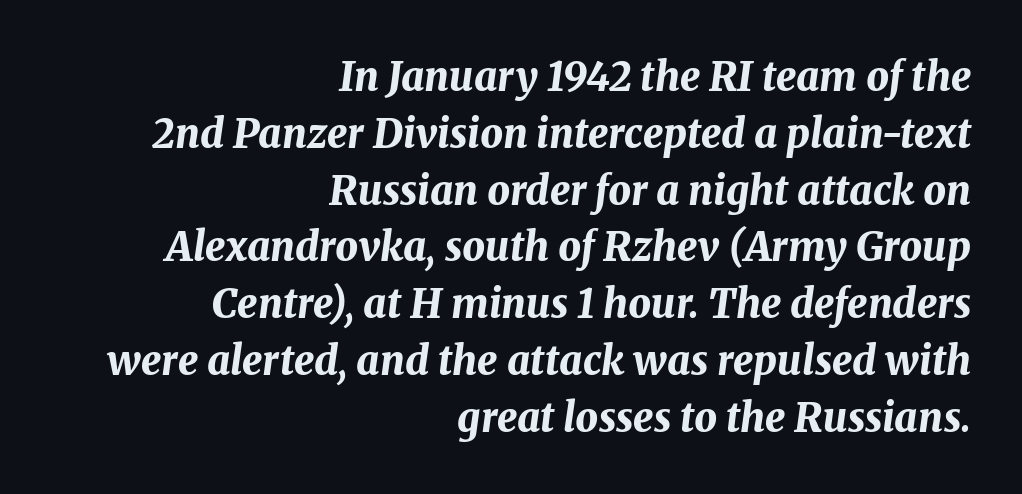
{"italic": "yes", "lean": "right", "slant_degrees": 8, "bold": "yes", "weight": "bold", "width": "normal", "stroke_contrast": "medium", "x_height": "medium", "monospaced": "no", "underline": "no", "align": "right", "line_spacing": "normal", "line_spacing_ratio": 1.42, "letter_spacing": "normal", "letter_spacing_em": 0.0, "glyph_px": 40}
